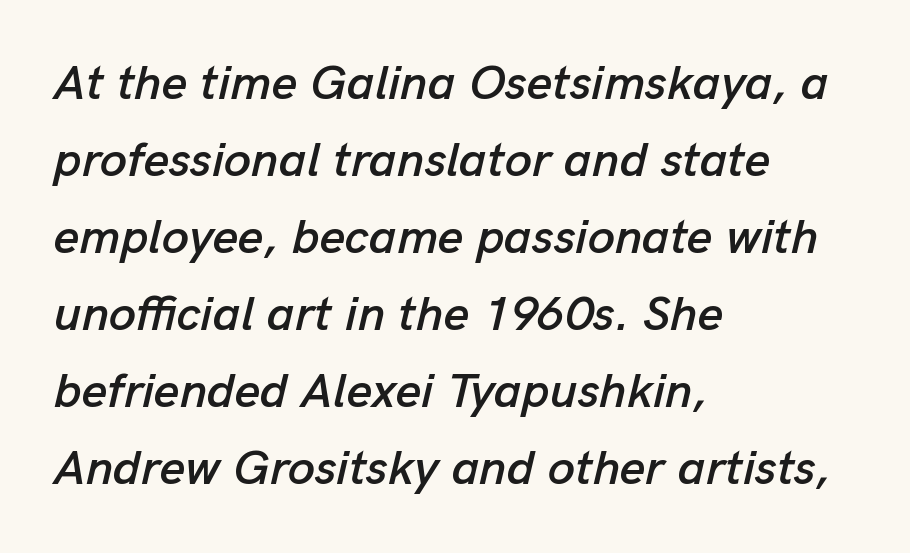
The space directly below the letters is spotless. Spacing verdict: proportional, widths tailored to each character. Inter-character spacing is left at the font's built-in metrics. Italic? Definitely — the glyphs are oblique.
